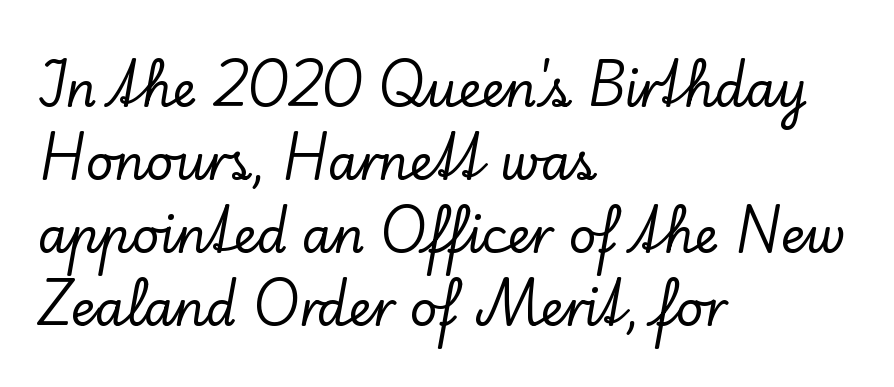
Q: Is the text italic (slanted)? A: Yes.
Q: Is the typeface a serif or a sans-serif typeface? A: Serif.
Q: Is the text underlined? A: No.
Q: How is the paragraph aligned? A: Left-aligned.
Q: Is the spacing between letters normal or unusually wide? A: Normal.
Q: Is the spacing between lines tight, normal or loose? A: Normal.
Q: Width (condensed, normal, or wide)? A: Normal.
Q: Stroke contrast? A: Low.
Q: x-height? A: Small.
Q: Monospaced? A: No.
